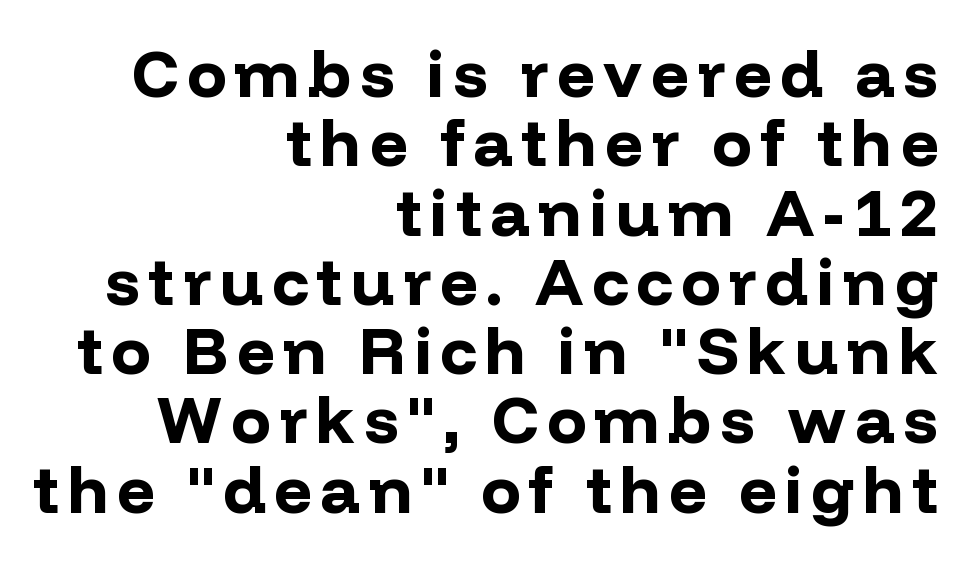
{"serif": "no", "italic": "no", "bold": "yes", "weight": "bold", "width": "normal", "stroke_contrast": "low", "x_height": "medium", "monospaced": "no", "underline": "no", "align": "right", "line_spacing": "tight", "line_spacing_ratio": 1.05, "glyph_px": 66}
